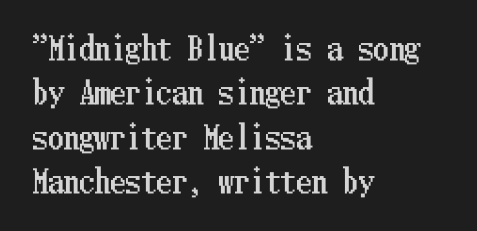
{"italic": "no", "width": "condensed", "stroke_contrast": "low", "x_height": "medium", "underline": "no", "align": "left", "line_spacing": "normal", "line_spacing_ratio": 1.43, "letter_spacing": "normal", "letter_spacing_em": 0.0, "glyph_px": 31}
